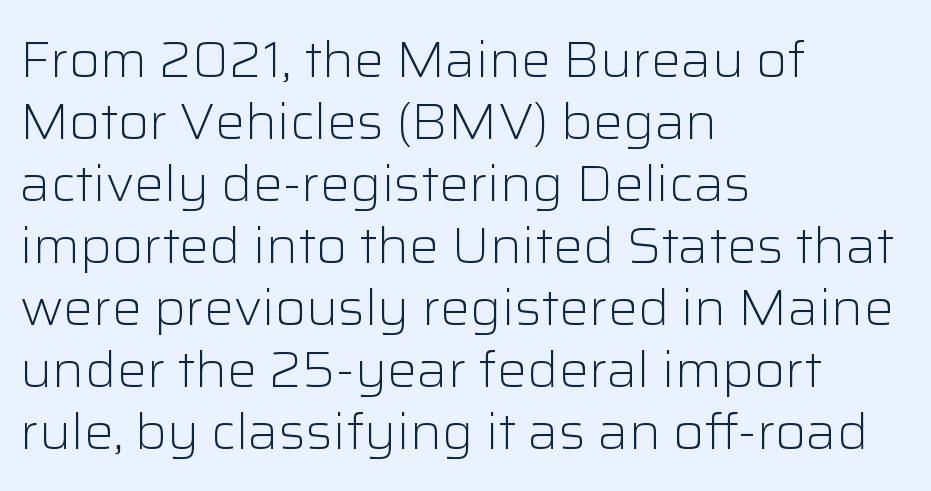
{"serif": "no", "italic": "no", "bold": "no", "weight": "light", "width": "normal", "stroke_contrast": "low", "x_height": "medium", "monospaced": "no", "underline": "no", "align": "left", "line_spacing_ratio": 1.24, "letter_spacing": "normal", "letter_spacing_em": 0.0, "glyph_px": 50}
